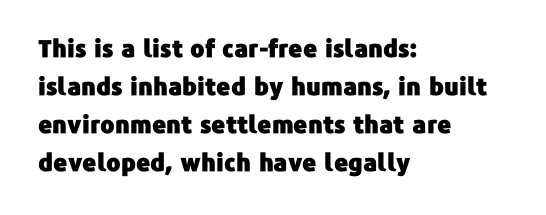
Q: Is the text italic (slanted)? A: No, it is upright.
Q: Is the text underlined? A: No.
Q: How is the paragraph aligned? A: Left-aligned.
Q: Is the spacing between letters normal or unusually wide? A: Normal.
Q: Is the spacing between lines tight, normal or loose? A: Normal.
